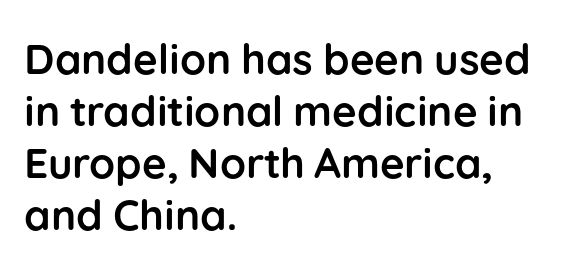
Pretty heavy lettering here — definitely bold. Do the characters align in a grid? No, the font is proportional. The paragraph shown leans on its left margin. No word sits above an underline.
